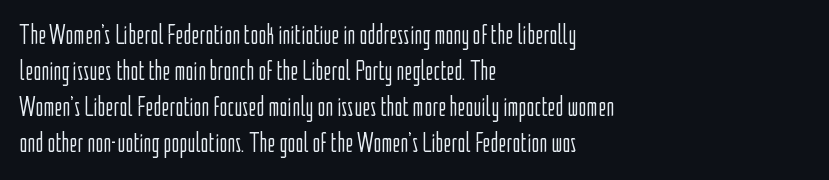
The image shows 27 px text type, upright; set left-aligned, normal line spacing (1.33x), normal letter spacing, not underlined.
